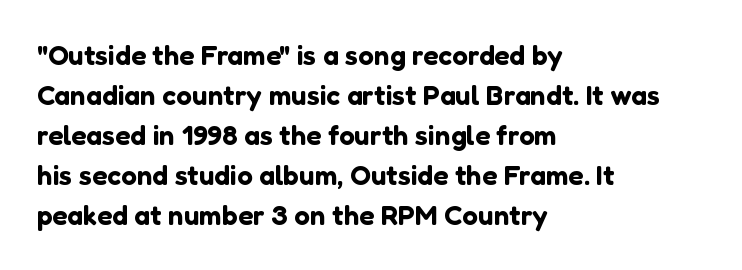
Q: Is the text italic (slanted)? A: No, it is upright.
Q: Is the typeface a serif or a sans-serif typeface? A: Sans-serif.
Q: Is the text underlined? A: No.
Q: How is the paragraph aligned? A: Left-aligned.
Q: Is the spacing between letters normal or unusually wide? A: Normal.
Q: Is the spacing between lines tight, normal or loose? A: Normal.
Q: Width (condensed, normal, or wide)? A: Normal.
Q: Stroke contrast? A: Low.
Q: x-height? A: Medium.
Q: Monospaced? A: No.
